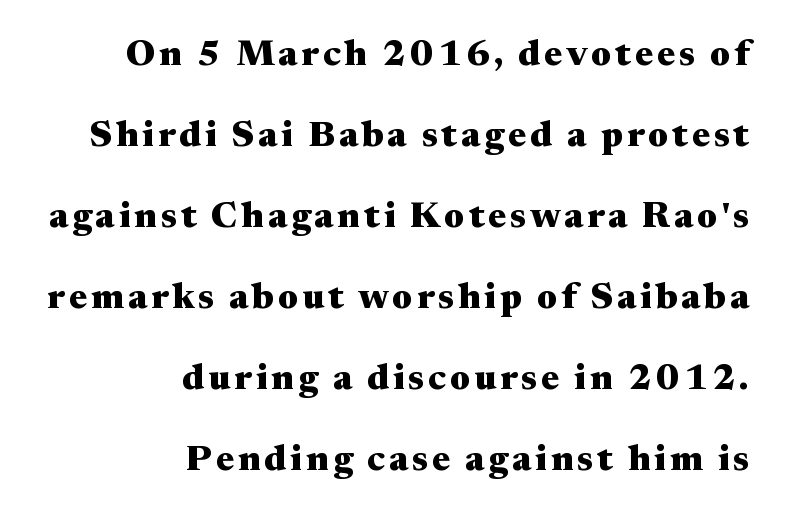
The image shows 36 px heavy, wide serif type, upright; set right-aligned, loose line spacing (2.25x), not underlined; medium stroke contrast and a medium x-height.
